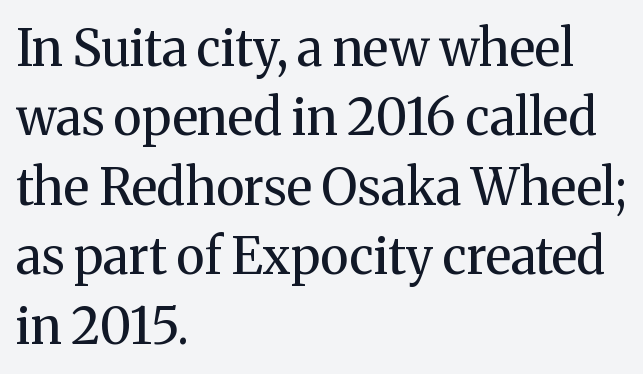
The image shows 50 px regular-weight serif type, upright; set left-aligned, normal line spacing (1.39x), normal letter spacing, not underlined; medium stroke contrast and a medium x-height.
